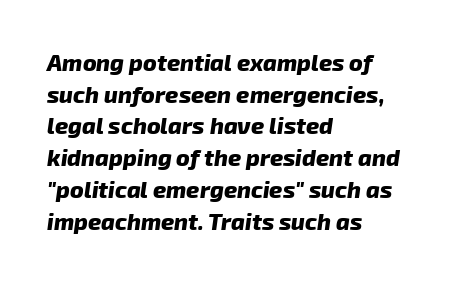
The tracking reads as untouched default to a designer's eye. Each row of text sits above clean, open space. Reading down the block, your eye returns to a fixed left position each line. The rendering uses a moderate line-height, typical for paragraphs. You'd pick this weight for a headline — it's a proper bold.
